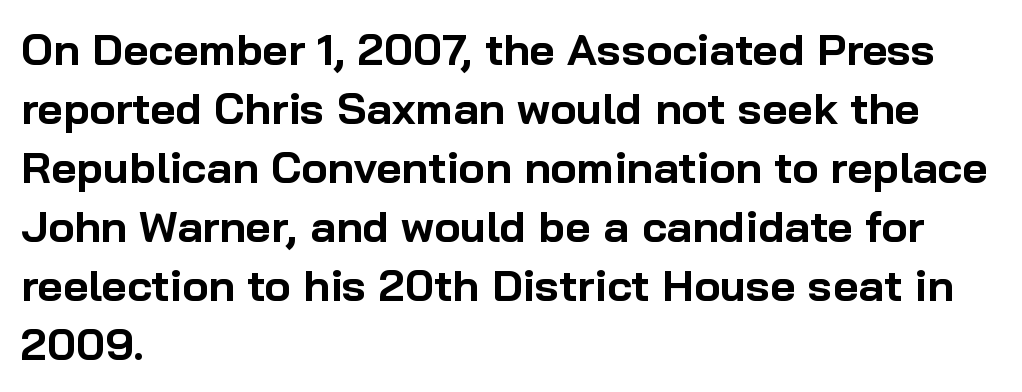
The image shows 44 px bold sans-serif type, upright; set left-aligned, normal line spacing (1.34x), normal letter spacing, not underlined; low stroke contrast and a medium x-height.
